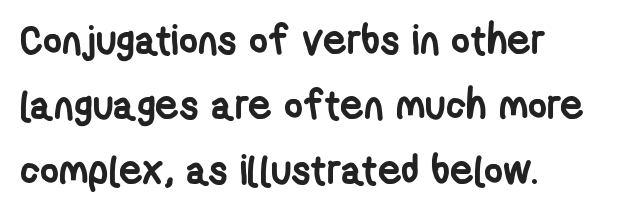
The gap between lines stays unmarked. These lines are set flush left with a ragged right edge. A typesetter would call this leading conventional body-copy spacing. This is sans-serif lettering, the kind often seen on screens and signage. The face used here is proportionally spaced, like ordinary book or web type. The face used here is rendered with its standard letterfit.
